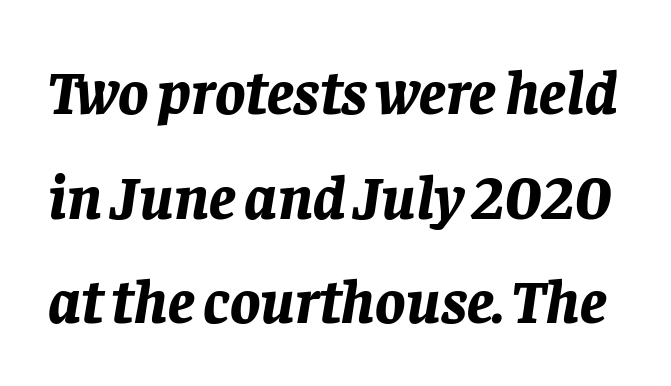
{"italic": "yes", "lean": "right", "slant_degrees": 8, "bold": "yes", "weight": "bold", "width": "normal", "stroke_contrast": "low", "x_height": "large", "monospaced": "no", "underline": "no", "line_spacing": "normal", "line_spacing_ratio": 1.66, "letter_spacing": "normal", "letter_spacing_em": 0.0, "glyph_px": 63}
